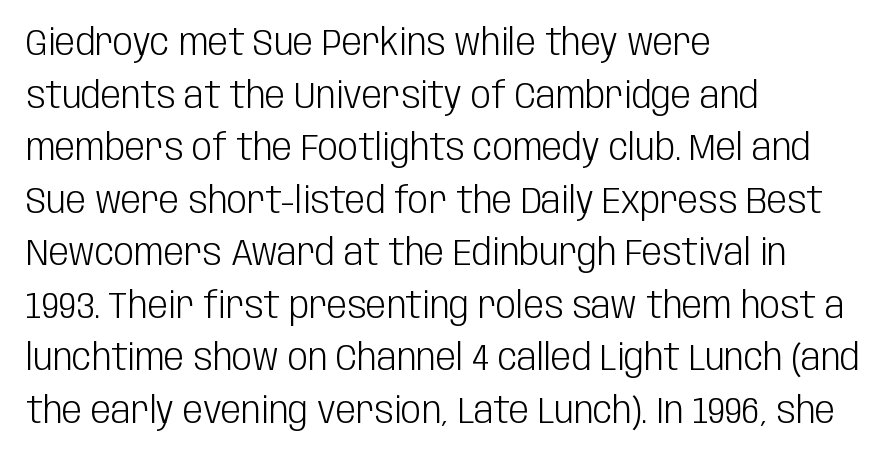
The image shows 36 px light, condensed sans-serif type, upright; set left-aligned, normal line spacing (1.46x), normal letter spacing, not underlined; low stroke contrast and a large x-height.
